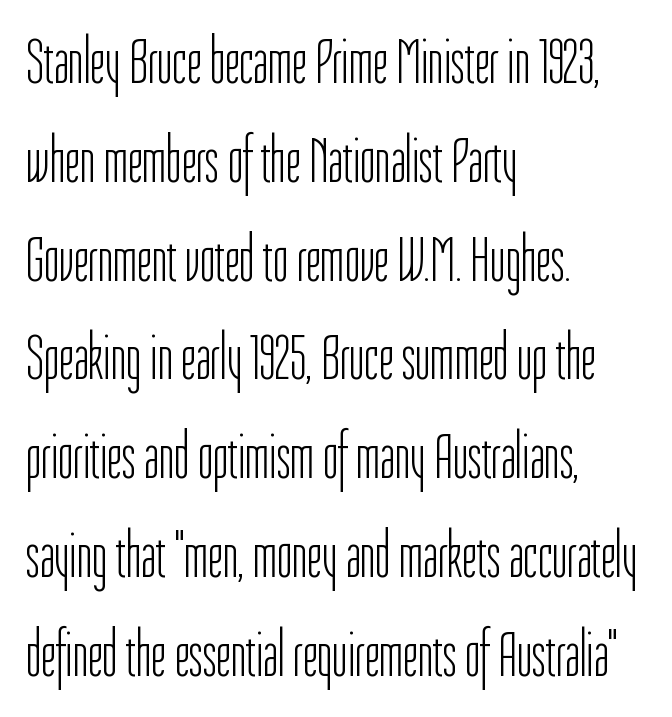
Q: Is the text bold? A: No.
Q: Is the text italic (slanted)? A: No, it is upright.
Q: Is the typeface a serif or a sans-serif typeface? A: Sans-serif.
Q: Is the text underlined? A: No.
Q: How is the paragraph aligned? A: Left-aligned.
Q: Is the spacing between letters normal or unusually wide? A: Normal.
Q: Is the spacing between lines tight, normal or loose? A: Normal.
Q: Width (condensed, normal, or wide)? A: Condensed.
Q: Stroke contrast? A: Low.
Q: x-height? A: Medium.
Q: Monospaced? A: No.
